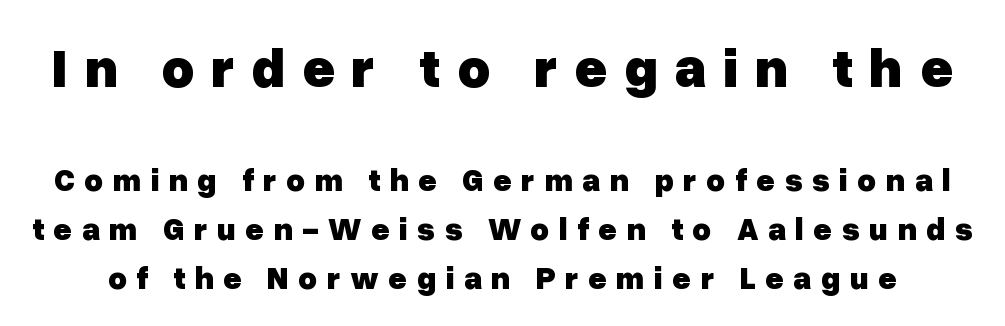
The image shows 56 px heavy sans-serif type, upright; set normal line spacing (1.53x), unusually wide letter spacing (+0.29 em), not underlined; the first (top) block is 1.75x larger; low stroke contrast and a medium x-height.
